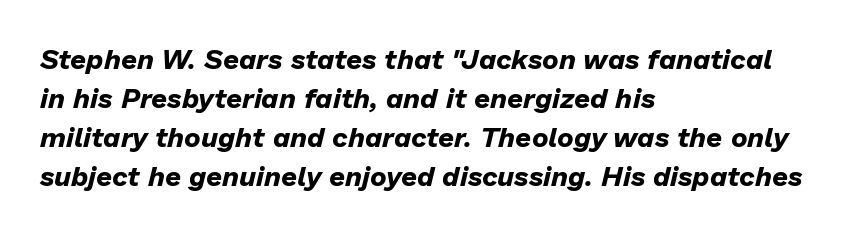
The image shows 28 px bold type, italic (leaning right); set left-aligned, normal line spacing (1.39x), normal letter spacing, not underlined; low stroke contrast and a medium x-height.
